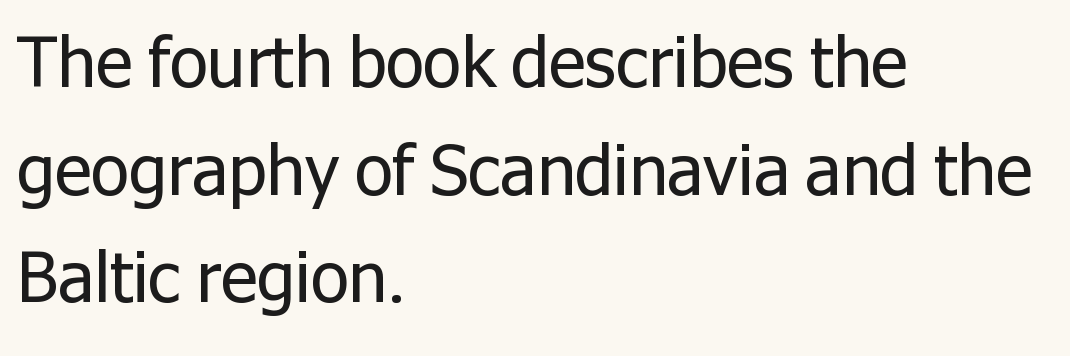
Q: Is the text bold? A: No.
Q: Is the text italic (slanted)? A: No, it is upright.
Q: Is the typeface a serif or a sans-serif typeface? A: Sans-serif.
Q: Is the text underlined? A: No.
Q: How is the paragraph aligned? A: Left-aligned.
Q: Is the spacing between letters normal or unusually wide? A: Normal.
Q: Is the spacing between lines tight, normal or loose? A: Normal.
Q: Width (condensed, normal, or wide)? A: Normal.
Q: Stroke contrast? A: Low.
Q: x-height? A: Medium.
Q: Monospaced? A: No.
